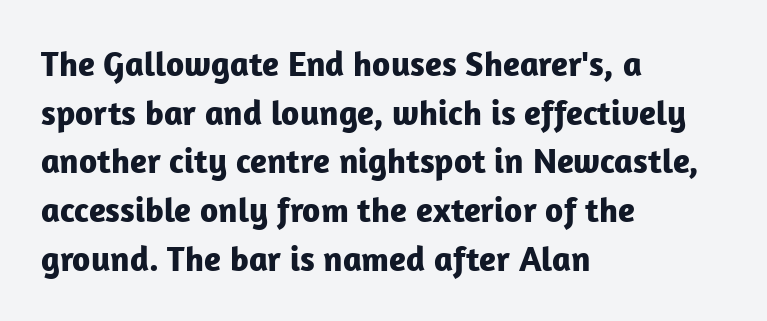
The letters sit at their default tracking, neither squeezed nor spread. The lines sit at an ordinary, default distance from one another. On the weight axis this lands at bold, roughly 700. The characters display no serif detailing; their extremities are plain. Character widths vary here, with narrow letters taking less room than wide ones. When letters stand straight like this, we call the style roman or upright.
